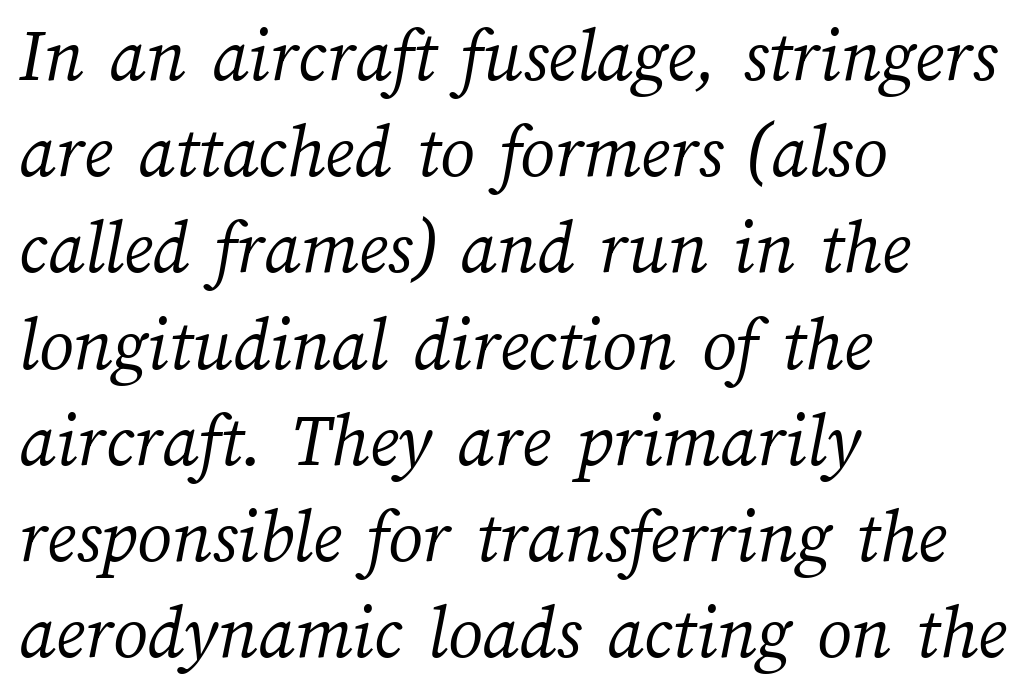
Q: Is the text bold? A: No.
Q: Is the text underlined? A: No.
Q: How is the paragraph aligned? A: Left-aligned.
Q: Is the spacing between letters normal or unusually wide? A: Normal.
Q: Is the spacing between lines tight, normal or loose? A: Normal.
Q: Width (condensed, normal, or wide)? A: Normal.
Q: Stroke contrast? A: Medium.
Q: x-height? A: Medium.
Q: Monospaced? A: No.
